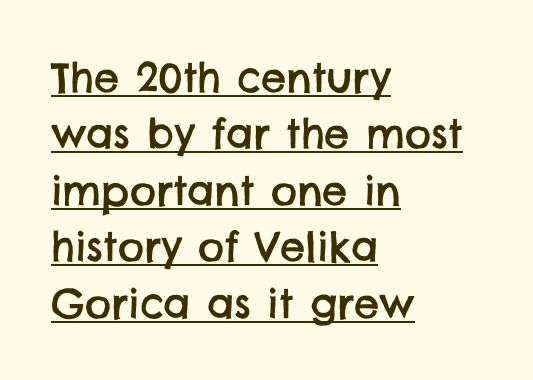
Q: Is the typeface a serif or a sans-serif typeface? A: Sans-serif.
Q: Is the text underlined? A: Yes.
Q: How is the paragraph aligned? A: Left-aligned.
Q: Is the spacing between letters normal or unusually wide? A: Normal.
Q: Is the spacing between lines tight, normal or loose? A: Normal.
Q: Width (condensed, normal, or wide)? A: Normal.
Q: Stroke contrast? A: Low.
Q: x-height? A: Large.
Q: Monospaced? A: No.
